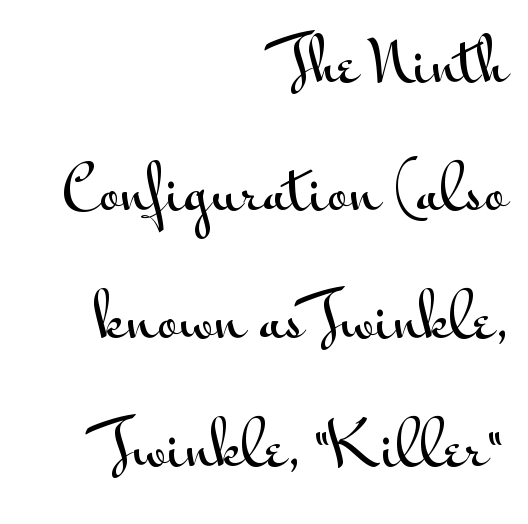
The image shows 59 px wide sans-serif type; set right-aligned, loose line spacing (2.17x), normal letter spacing, not underlined; medium stroke contrast and a small x-height.
